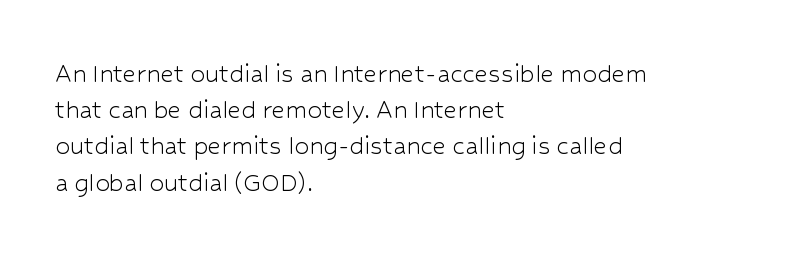
Q: Is the text bold? A: No.
Q: Is the text italic (slanted)? A: No, it is upright.
Q: Is the typeface a serif or a sans-serif typeface? A: Sans-serif.
Q: Is the text underlined? A: No.
Q: How is the paragraph aligned? A: Left-aligned.
Q: Is the spacing between letters normal or unusually wide? A: Normal.
Q: Is the spacing between lines tight, normal or loose? A: Normal.
Q: Width (condensed, normal, or wide)? A: Normal.
Q: Stroke contrast? A: Low.
Q: x-height? A: Medium.
Q: Monospaced? A: No.
